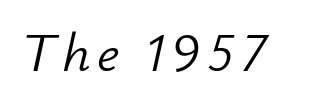
The image shows 55 px light type, italic (leaning right); set not underlined; low stroke contrast and a small x-height.
